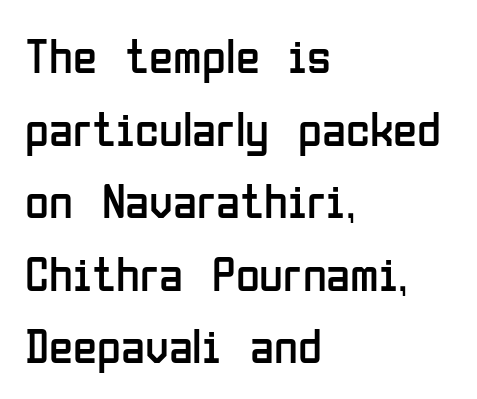
The image shows 49 px regular-weight, condensed sans-serif type, upright; set left-aligned, normal line spacing (1.48x), normal letter spacing, not underlined; low stroke contrast and a medium x-height.
